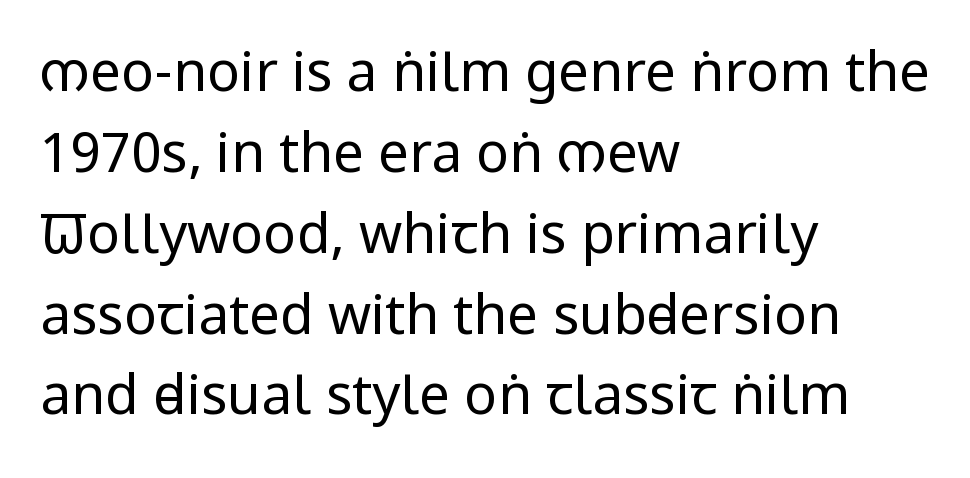
{"serif": "no", "italic": "no", "bold": "no", "weight": "regular", "width": "condensed", "stroke_contrast": "low", "x_height": "large", "monospaced": "no", "underline": "no", "align": "left", "line_spacing": "normal", "line_spacing_ratio": 1.47, "letter_spacing": "normal", "letter_spacing_em": 0.0, "glyph_px": 55}
